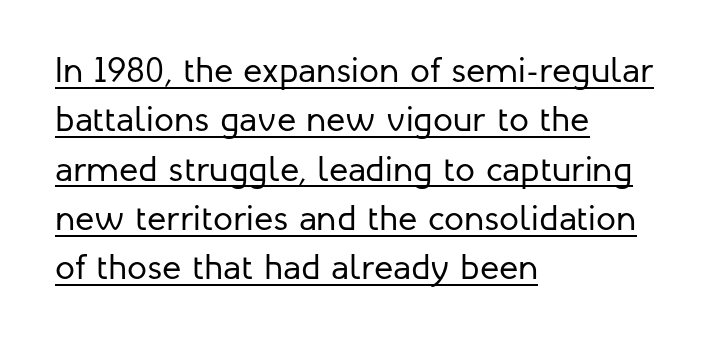
Character widths vary here, with narrow letters taking less room than wide ones. Descenders here cross a horizontal rule under the line. Successive baselines arrive at the customary interval. Teacher's note: observe the even left margin — that is flush-left alignment.
